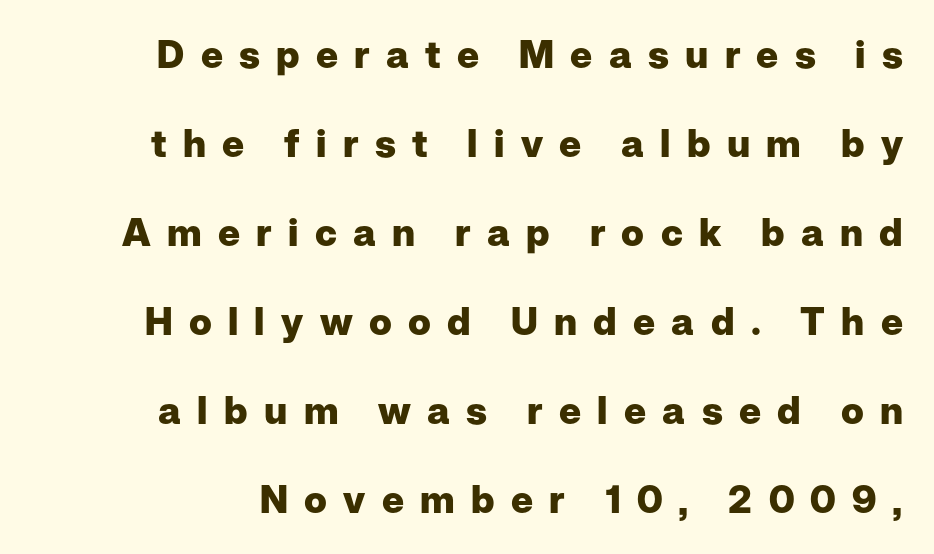
Q: Is the text bold? A: Yes.
Q: Is the text italic (slanted)? A: No, it is upright.
Q: Is the typeface a serif or a sans-serif typeface? A: Sans-serif.
Q: Is the text underlined? A: No.
Q: Is the spacing between letters normal or unusually wide? A: Unusually wide.
Q: Is the spacing between lines tight, normal or loose? A: Loose.
Q: Width (condensed, normal, or wide)? A: Normal.
Q: Stroke contrast? A: Low.
Q: x-height? A: Medium.
Q: Monospaced? A: No.
